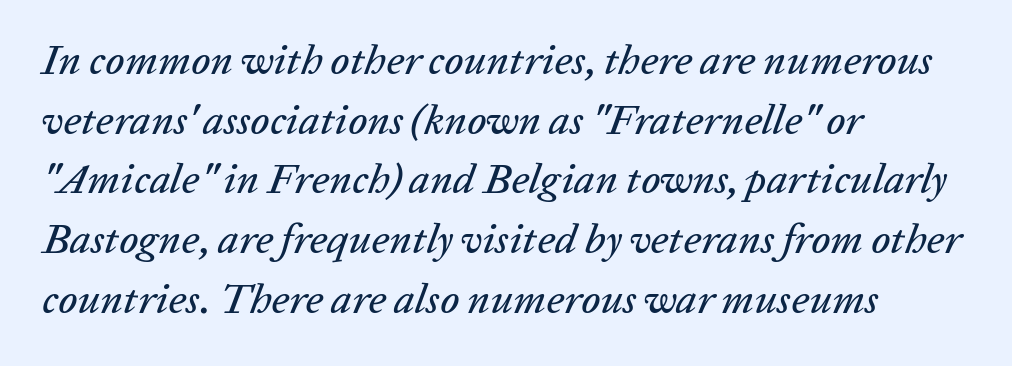
These lines are rendered in a variable-pitch font. This rendering features lettering with no underline. Observe the ordinary spacing: letters are neighbours, not strangers. The leading is moderate, giving the passage an even texture.
